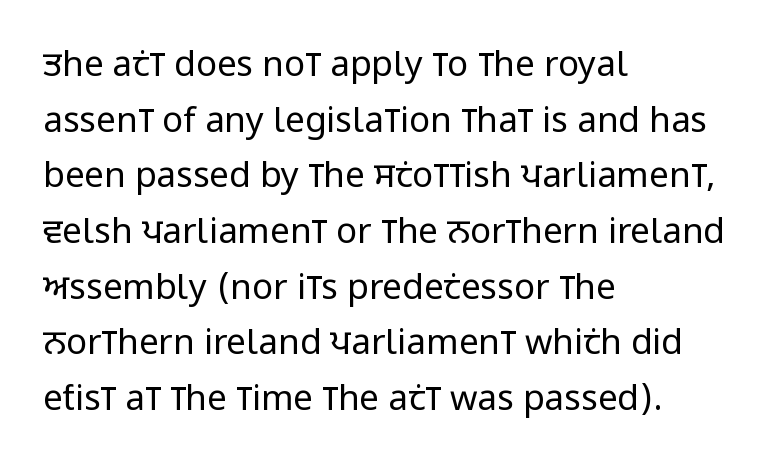
{"serif": "no", "italic": "no", "bold": "no", "weight": "regular", "width": "condensed", "stroke_contrast": "low", "x_height": "large", "monospaced": "no", "underline": "no", "align": "left", "line_spacing": "normal", "line_spacing_ratio": 1.59, "letter_spacing": "normal", "letter_spacing_em": 0.0, "glyph_px": 35}
